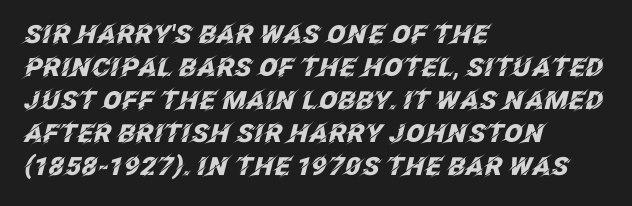
The image shows 25 px bold type, italic (leaning right); set left-aligned, normal line spacing (1.32x), normal letter spacing, not underlined.
